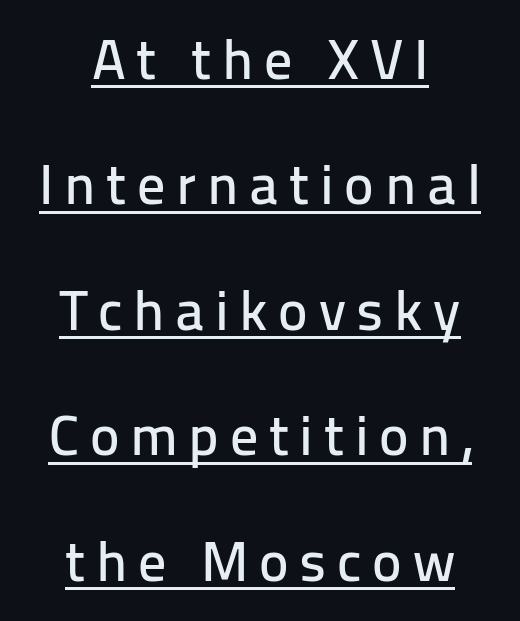
{"serif": "no", "italic": "no", "width": "normal", "stroke_contrast": "low", "x_height": "medium", "monospaced": "no", "underline": "yes", "align": "center", "line_spacing": "loose", "line_spacing_ratio": 2.24, "glyph_px": 56}
